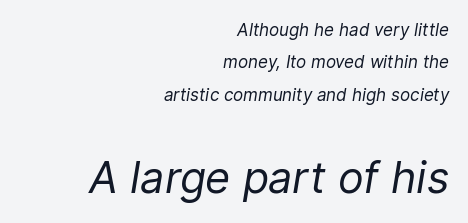
{"italic": "yes", "lean": "right", "slant_degrees": 9, "bold": "no", "weight": "regular", "width": "normal", "stroke_contrast": "low", "x_height": "medium", "monospaced": "no", "underline": "no", "align": "right", "line_spacing": "loose", "line_spacing_ratio": 1.91, "letter_spacing": "normal", "letter_spacing_em": 0.0, "larger_block": "second", "size_ratio": 2.53, "glyph_px": 43}
